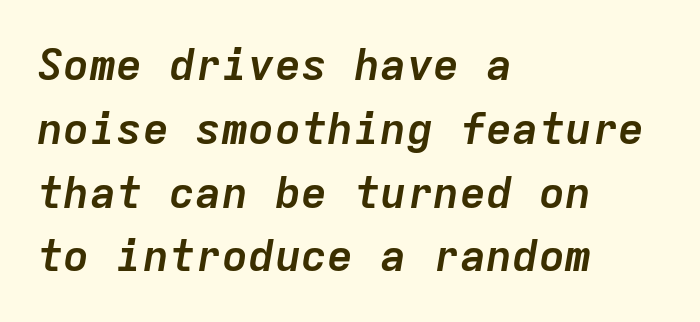
Q: Is the text bold? A: Yes.
Q: Is the text italic (slanted)? A: Yes, it leans right by about 9 degrees.
Q: Is the text underlined? A: No.
Q: How is the paragraph aligned? A: Left-aligned.
Q: Is the spacing between letters normal or unusually wide? A: Normal.
Q: Is the spacing between lines tight, normal or loose? A: Normal.
Q: Width (condensed, normal, or wide)? A: Normal.
Q: Stroke contrast? A: Low.
Q: x-height? A: Medium.
Q: Monospaced? A: Yes.
